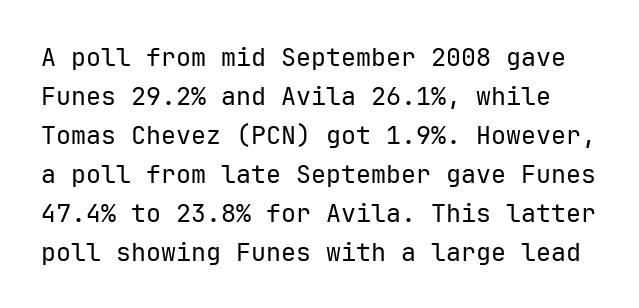
{"italic": "no", "bold": "no", "underline": "no", "line_spacing": "normal", "line_spacing_ratio": 1.56, "letter_spacing": "normal", "letter_spacing_em": 0.0, "glyph_px": 25}
